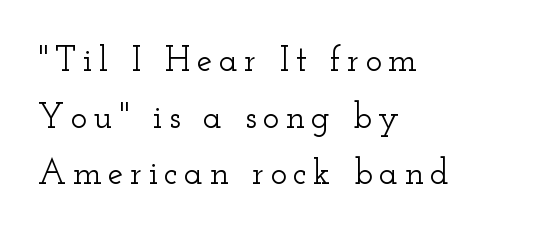
The image shows 35 px wide serif type, upright; set left-aligned, normal line spacing (1.62x), not underlined; low stroke contrast and a small x-height.
